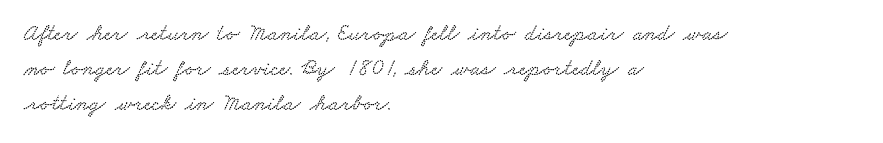
The rendering keeps characters at their native spacing. The zone under the glyphs is completely vacant. Teacher's note: observe the even left margin — that is flush-left alignment. Baseline-to-baseline distance is the conventional proportion of letter height.
